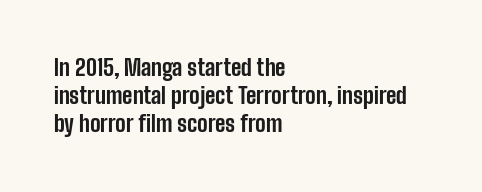
The passage is arranged the way most books set body copy — flush left. No word sits above an underline. Nobody touched the tracking dial on this one. Stroke thickness is high; the sample reads as a true bold.
